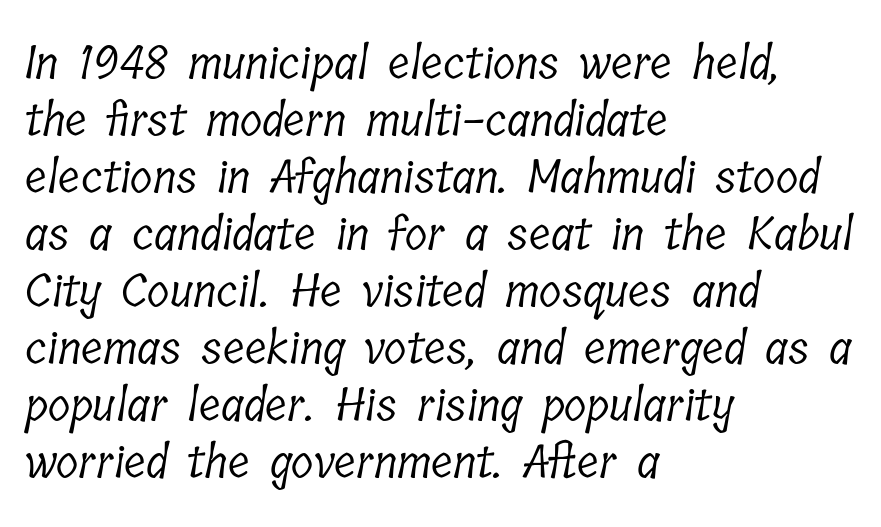
Q: Is the text bold? A: No.
Q: Is the typeface a serif or a sans-serif typeface? A: Serif.
Q: Is the text underlined? A: No.
Q: How is the paragraph aligned? A: Left-aligned.
Q: Is the spacing between letters normal or unusually wide? A: Normal.
Q: Width (condensed, normal, or wide)? A: Condensed.
Q: Stroke contrast? A: Low.
Q: x-height? A: Medium.
Q: Monospaced? A: No.
